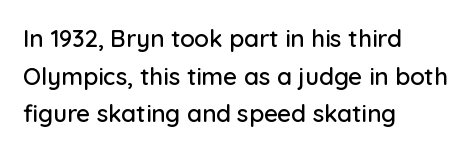
The image shows 24 px text type, upright; set left-aligned, normal line spacing (1.57x), normal letter spacing, not underlined.
